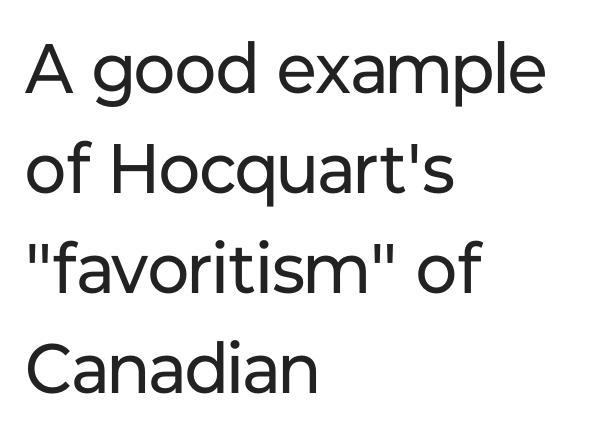
The image shows 70 px regular-weight sans-serif type, upright; set left-aligned, normal line spacing (1.43x), normal letter spacing, not underlined; low stroke contrast and a medium x-height.
